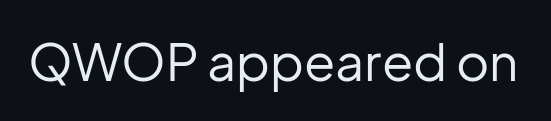
{"serif": "no", "italic": "no", "bold": "no", "weight": "regular", "width": "normal", "stroke_contrast": "low", "x_height": "medium", "monospaced": "no", "underline": "no", "letter_spacing": "normal", "letter_spacing_em": 0.0, "glyph_px": 51}
